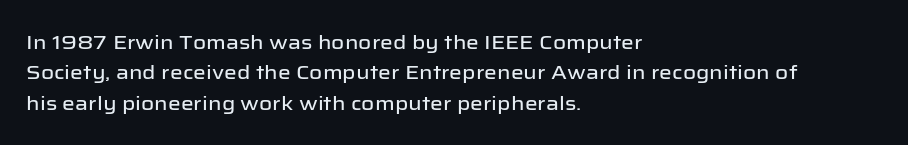
The image shows 20 px text type, upright; set left-aligned, normal line spacing (1.52x), normal letter spacing, not underlined.
